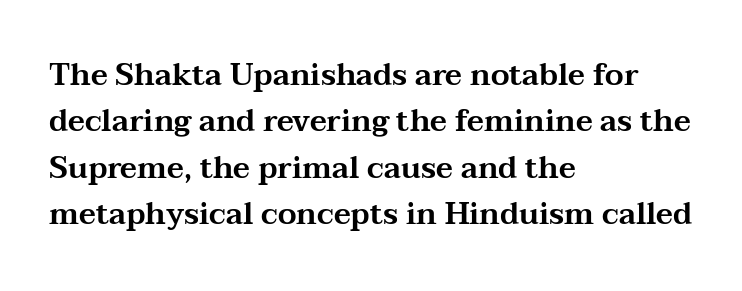
Q: Is the text italic (slanted)? A: No, it is upright.
Q: Is the typeface a serif or a sans-serif typeface? A: Serif.
Q: Is the text underlined? A: No.
Q: How is the paragraph aligned? A: Left-aligned.
Q: Is the spacing between letters normal or unusually wide? A: Normal.
Q: Is the spacing between lines tight, normal or loose? A: Normal.
Q: Width (condensed, normal, or wide)? A: Wide.
Q: Stroke contrast? A: Medium.
Q: x-height? A: Medium.
Q: Monospaced? A: No.
